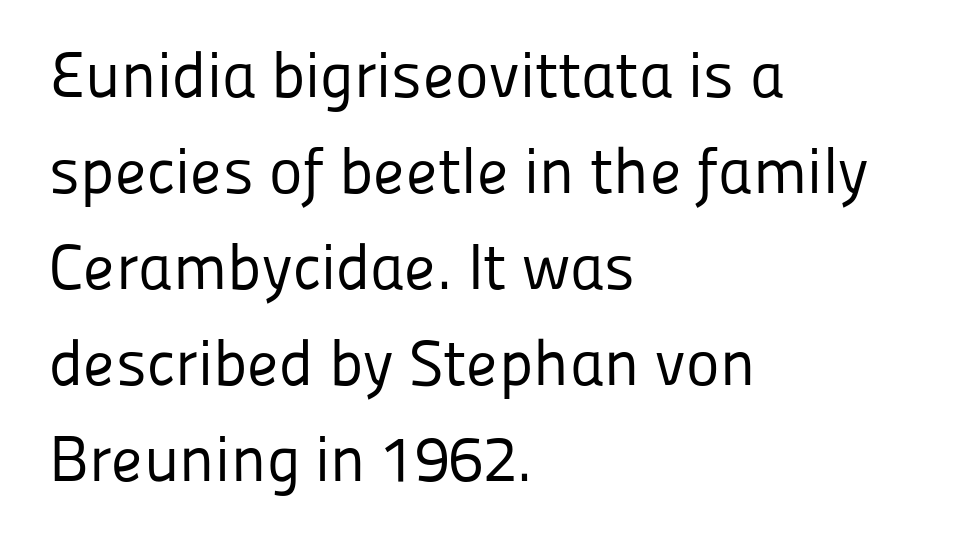
The image shows 64 px regular-weight sans-serif type, upright; set left-aligned, normal line spacing (1.5x), normal letter spacing, not underlined; low stroke contrast and a medium x-height.
